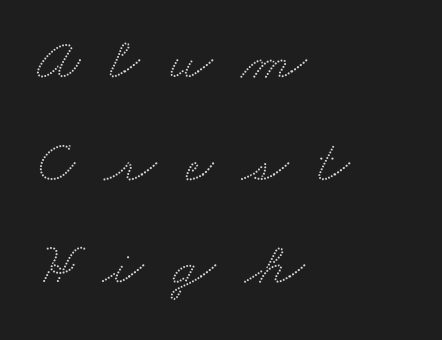
The image shows 60 px wide serif type; set left-aligned, line spacing 1.71x, unusually wide letter spacing (+0.49 em), not underlined; medium stroke contrast and a small x-height.
